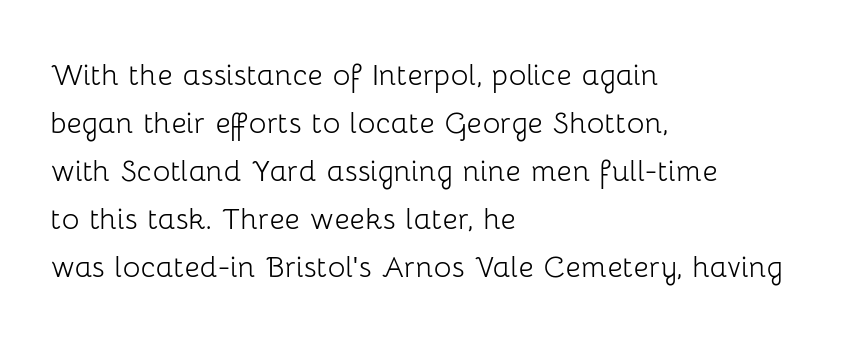
Heaviness? Minimal to ordinary, like unemphasized prose. The type sits square on the baseline with zero lean. The text was rendered using a sans face with plain stroke endings. Line spacing here is normal. Do the characters align in a grid? No, the font is proportional. These lines are set flush left with a ragged right edge.
